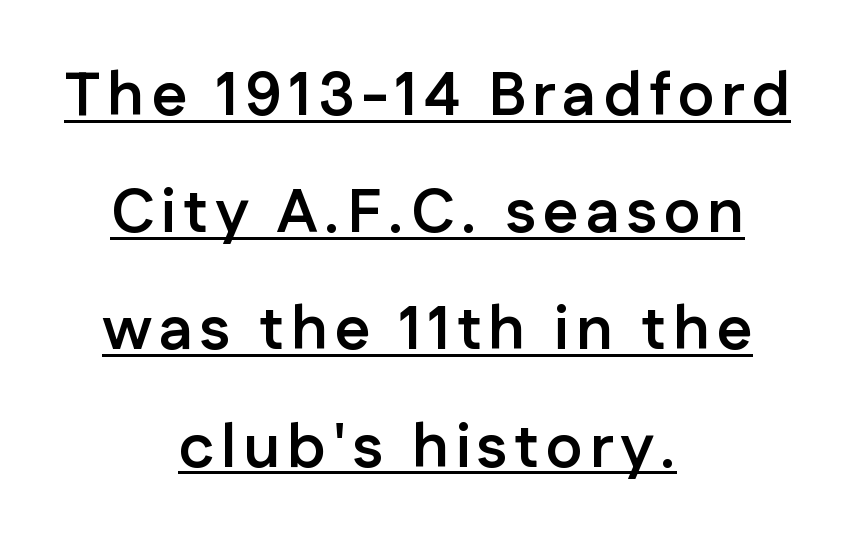
Q: Is the text bold? A: Yes.
Q: Is the text italic (slanted)? A: No, it is upright.
Q: Is the typeface a serif or a sans-serif typeface? A: Sans-serif.
Q: Is the text underlined? A: Yes.
Q: How is the paragraph aligned? A: Centered.
Q: Width (condensed, normal, or wide)? A: Normal.
Q: Stroke contrast? A: Low.
Q: x-height? A: Medium.
Q: Monospaced? A: No.
